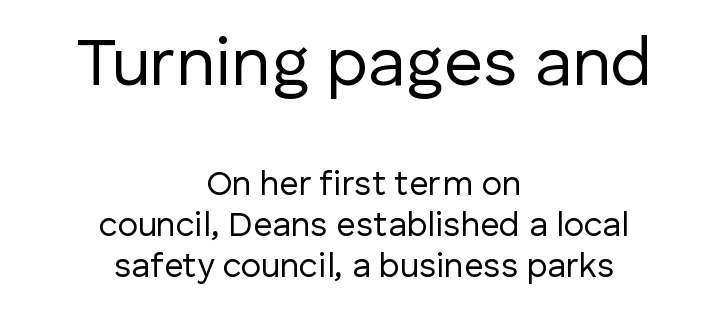
Stroke thickness stays within the range of a standard reading face or lighter. When letters stand straight like this, we call the style roman or upright. The type is set solid horizontally, with unmodified tracking. The text block is weighted toward neither margin, spreading evenly from the middle.
